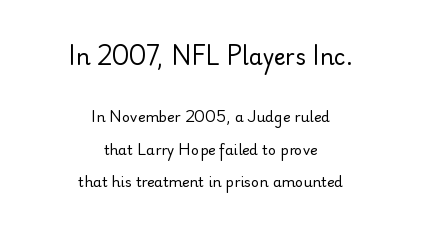
Q: Is the text bold? A: No.
Q: Is the text italic (slanted)? A: No, it is upright.
Q: Is the text underlined? A: No.
Q: How is the paragraph aligned? A: Centered.
Q: Is the spacing between letters normal or unusually wide? A: Normal.
Q: Is the spacing between lines tight, normal or loose? A: Loose.
Q: Which block of text is set in a larger size, the first (top) or the second (bottom)? A: The first (top) one.
